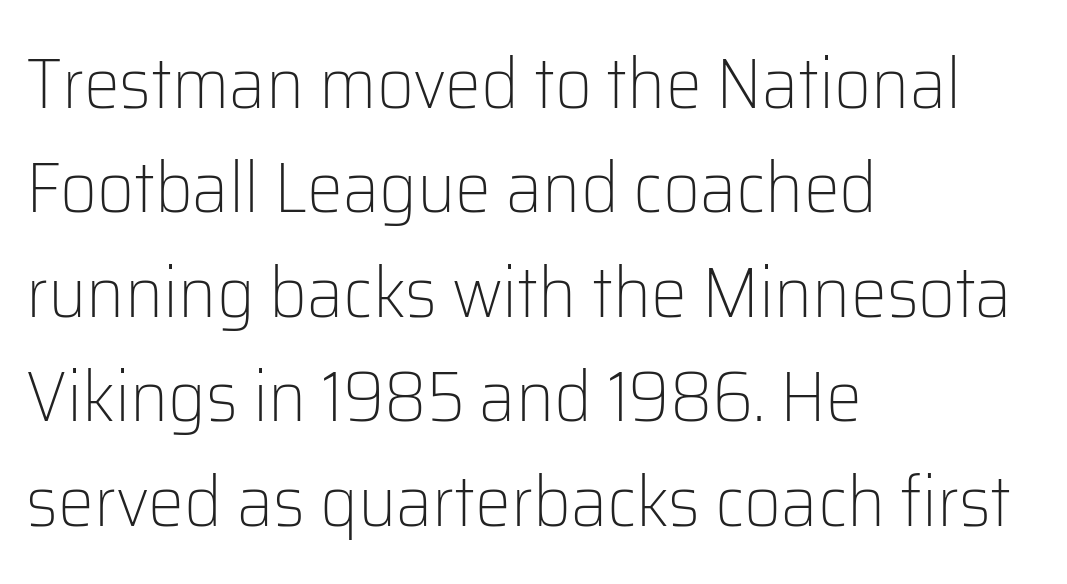
Q: Is the text bold? A: No.
Q: Is the text italic (slanted)? A: No, it is upright.
Q: Is the typeface a serif or a sans-serif typeface? A: Sans-serif.
Q: Is the text underlined? A: No.
Q: How is the paragraph aligned? A: Left-aligned.
Q: Is the spacing between letters normal or unusually wide? A: Normal.
Q: Is the spacing between lines tight, normal or loose? A: Normal.
Q: Width (condensed, normal, or wide)? A: Normal.
Q: Stroke contrast? A: Low.
Q: x-height? A: Medium.
Q: Monospaced? A: No.
